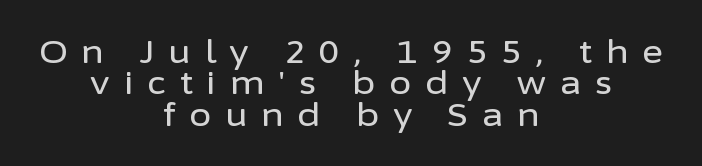
Clear beneath every line of the passage. Spacing verdict: proportional, widths tailored to each character. Does the type have serifs? No, each stem ends abruptly. Quick note: not italic, upright.
